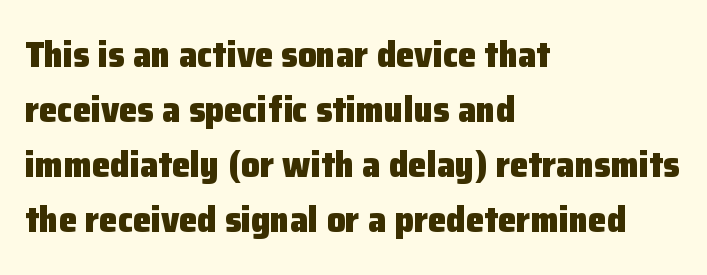
The image shows 37 px heavy sans-serif type, upright; set left-aligned, normal line spacing (1.49x), normal letter spacing, not underlined; low stroke contrast and a medium x-height.
